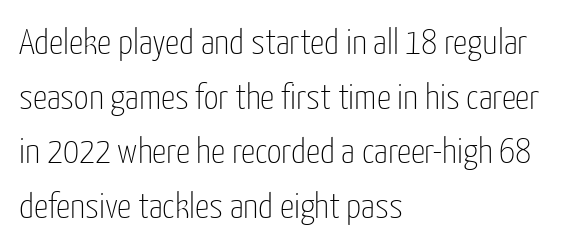
Q: Is the text bold? A: No.
Q: Is the text italic (slanted)? A: No, it is upright.
Q: Is the typeface a serif or a sans-serif typeface? A: Sans-serif.
Q: Is the text underlined? A: No.
Q: How is the paragraph aligned? A: Left-aligned.
Q: Is the spacing between letters normal or unusually wide? A: Normal.
Q: Is the spacing between lines tight, normal or loose? A: Normal.
Q: Width (condensed, normal, or wide)? A: Condensed.
Q: Stroke contrast? A: Low.
Q: x-height? A: Medium.
Q: Monospaced? A: No.
